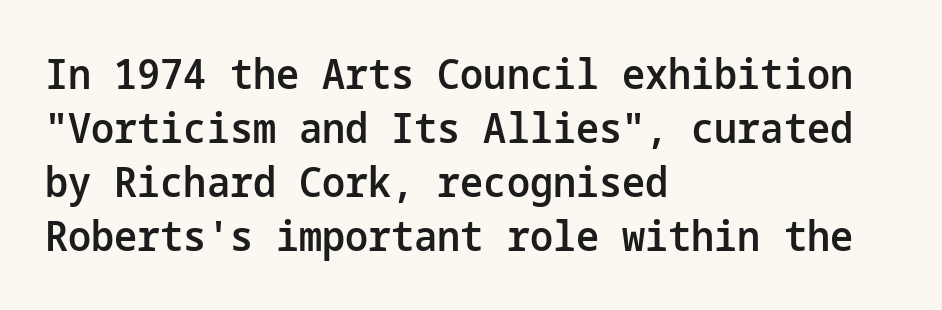
A student would call this left alignment; a typographer would say flush left, rag right. This sample uses an upright cut, with every glyph sitting square on the baseline. Look at the tracking — it's just the regular setting, nothing added. The string is rendered with underlining switched off. The sample has been set in demibold, a notch under bold. Regular leading.
